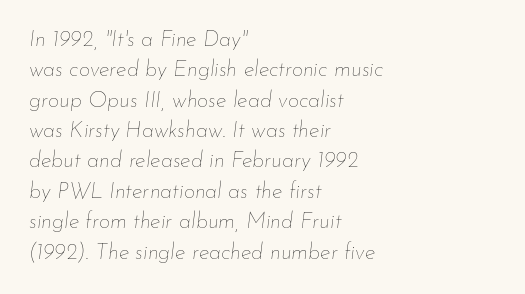
{"italic": "yes", "lean": "right", "slant_degrees": 7, "bold": "no", "underline": "no", "align": "left", "line_spacing": "normal", "line_spacing_ratio": 1.38, "letter_spacing": "normal", "letter_spacing_em": 0.0, "glyph_px": 22}
